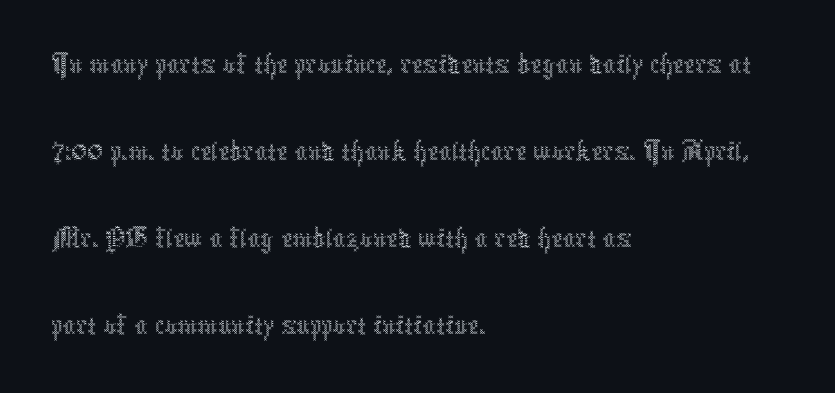
Q: Is the text bold? A: No.
Q: Is the text italic (slanted)? A: No, it is upright.
Q: Is the text underlined? A: No.
Q: How is the paragraph aligned? A: Left-aligned.
Q: Is the spacing between letters normal or unusually wide? A: Normal.
Q: Is the spacing between lines tight, normal or loose? A: Normal.
Q: Width (condensed, normal, or wide)? A: Condensed.
Q: x-height? A: Medium.
Q: Monospaced? A: No.
